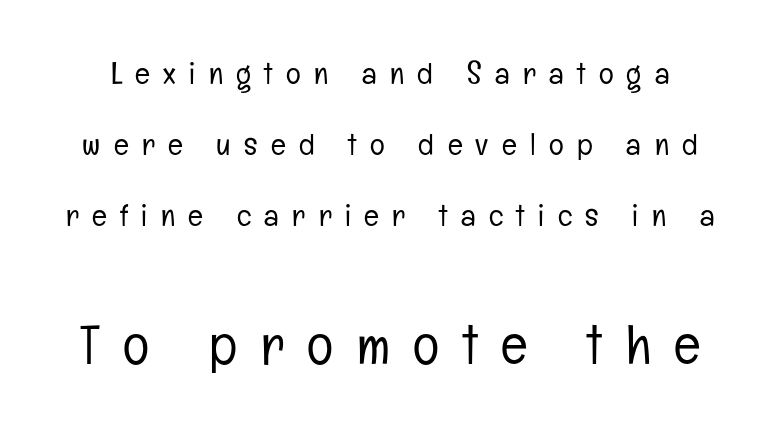
{"serif": "no", "italic": "no", "bold": "no", "weight": "light", "width": "condensed", "stroke_contrast": "low", "x_height": "medium", "monospaced": "no", "underline": "no", "line_spacing": "loose", "line_spacing_ratio": 2.29, "letter_spacing": "wide", "letter_spacing_em": 0.43, "larger_block": "second", "size_ratio": 1.77, "glyph_px": 55}
